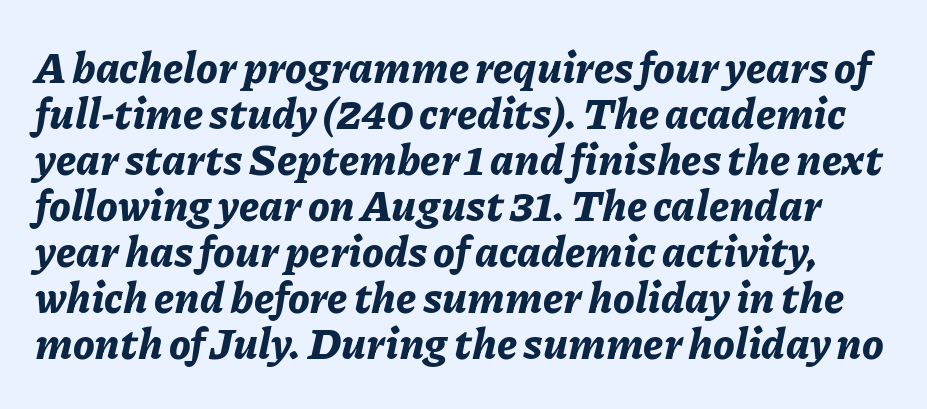
Each row of text sits above clean, open space. Standard letterfit; no display-style spreading of the glyphs. Designer's note — italics engaged. The passage shown is emphatically bold. Does the leading feel generous? Not at all — it's pinched.
